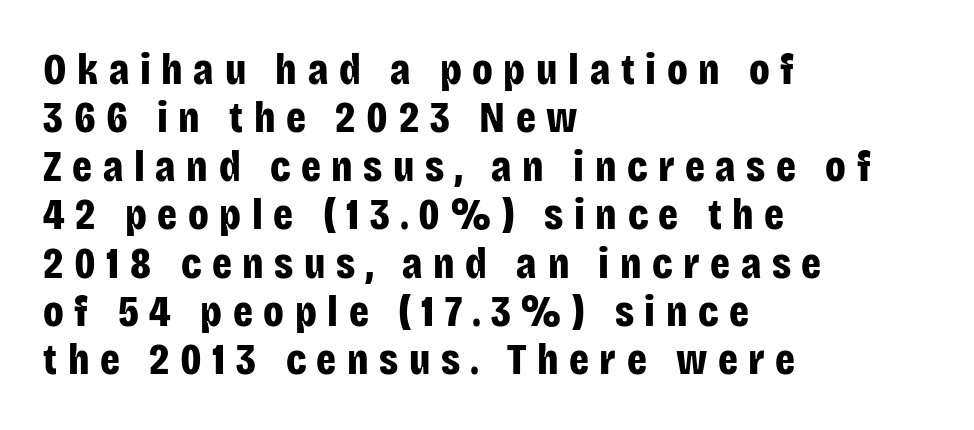
Q: Is the text bold? A: Yes.
Q: Is the text italic (slanted)? A: No, it is upright.
Q: Is the typeface a serif or a sans-serif typeface? A: Sans-serif.
Q: Is the text underlined? A: No.
Q: How is the paragraph aligned? A: Left-aligned.
Q: Is the spacing between letters normal or unusually wide? A: Unusually wide.
Q: Is the spacing between lines tight, normal or loose? A: Tight.
Q: Width (condensed, normal, or wide)? A: Condensed.
Q: Stroke contrast? A: Low.
Q: x-height? A: Large.
Q: Monospaced? A: No.
